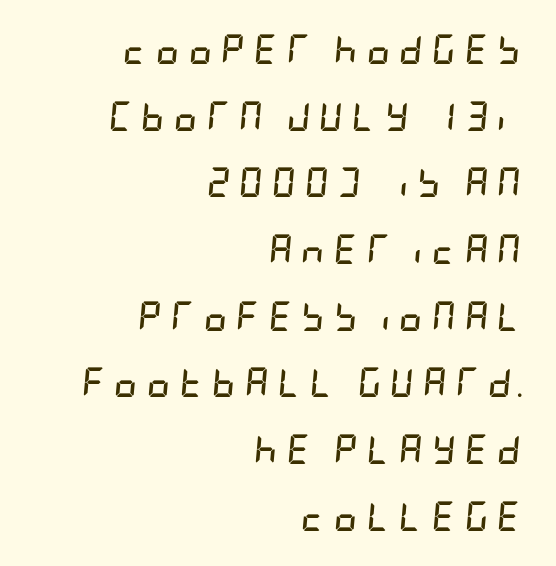
{"italic": "yes", "lean": "right", "slant_degrees": 5, "bold": "yes", "weight": "semibold", "width": "condensed", "stroke_contrast": "low", "x_height": "large", "underline": "no", "align": "right", "line_spacing": "loose", "line_spacing_ratio": 2.3, "letter_spacing": "wide", "letter_spacing_em": 0.31, "glyph_px": 29}
